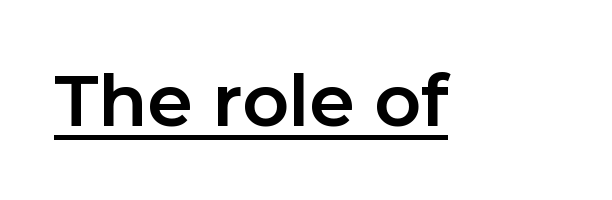
Q: Is the text bold? A: Yes.
Q: Is the text italic (slanted)? A: No, it is upright.
Q: Is the typeface a serif or a sans-serif typeface? A: Sans-serif.
Q: Is the text underlined? A: Yes.
Q: Is the spacing between letters normal or unusually wide? A: Normal.
Q: Width (condensed, normal, or wide)? A: Normal.
Q: Stroke contrast? A: Low.
Q: x-height? A: Medium.
Q: Monospaced? A: No.
